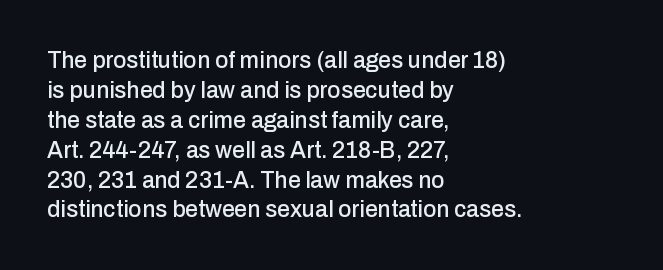
The rendering keeps characters at their native spacing. The string is rendered with underlining switched off. It's the straight-up-and-down kind of type. The paragraph has a hard left edge and a soft right edge. One glance says typical: line gaps are just what's usual.
